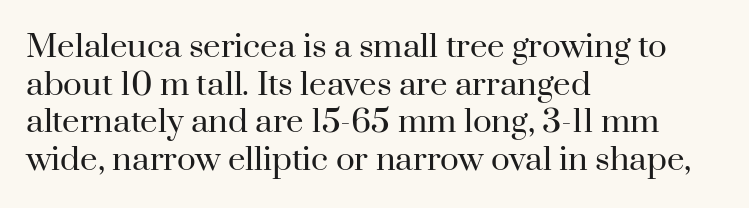
The image shows 31 px regular-weight serif type, upright; set left-aligned, line spacing 1.21x, normal letter spacing, not underlined; high stroke contrast and a small x-height.
